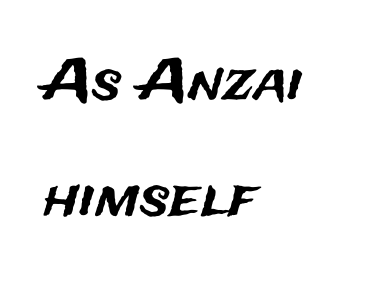
Here the designer chose a conventional face with non-uniform glyph widths. In terms of letterspacing, this is plain default setting. Does the type have serifs? No, each stem ends abruptly. Decoration check: the copy has no underline.
